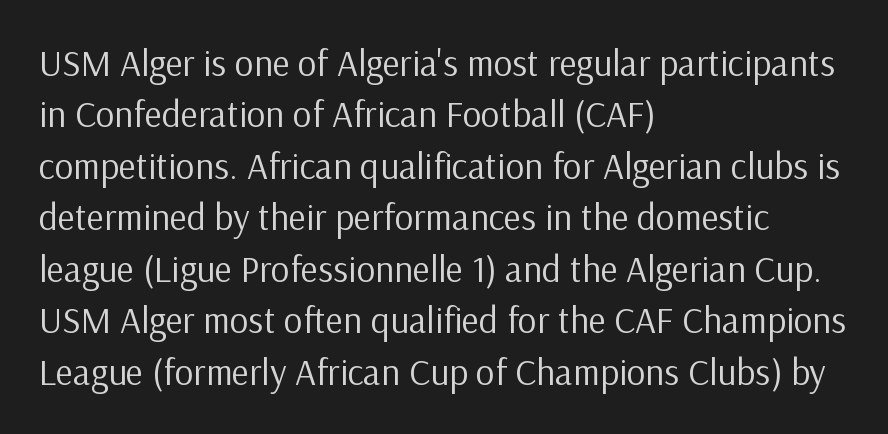
The image shows 37 px regular-weight sans-serif type, upright; set left-aligned, normal line spacing (1.39x), normal letter spacing, not underlined; low stroke contrast and a medium x-height.
